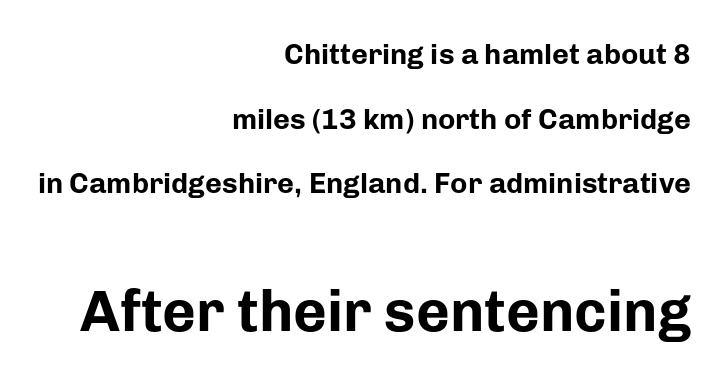
Q: Is the text bold? A: Yes.
Q: Is the text italic (slanted)? A: No, it is upright.
Q: Is the typeface a serif or a sans-serif typeface? A: Sans-serif.
Q: Is the text underlined? A: No.
Q: How is the paragraph aligned? A: Right-aligned.
Q: Is the spacing between letters normal or unusually wide? A: Normal.
Q: Is the spacing between lines tight, normal or loose? A: Loose.
Q: Which block of text is set in a larger size, the first (top) or the second (bottom)? A: The second (bottom) one.
Q: Width (condensed, normal, or wide)? A: Normal.
Q: Stroke contrast? A: Low.
Q: x-height? A: Medium.
Q: Monospaced? A: No.
